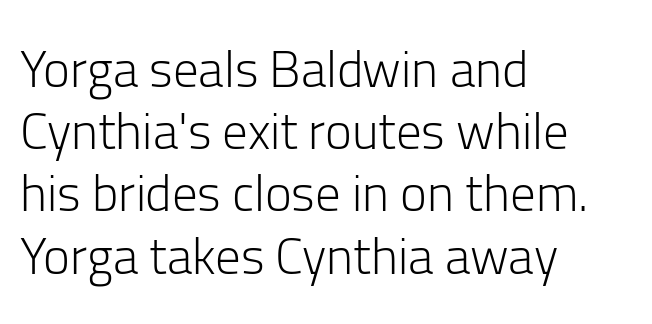
{"serif": "no", "italic": "no", "bold": "no", "weight": "light", "width": "normal", "stroke_contrast": "low", "x_height": "medium", "monospaced": "no", "underline": "no", "align": "left", "line_spacing_ratio": 1.22, "letter_spacing": "normal", "letter_spacing_em": 0.0, "glyph_px": 51}
